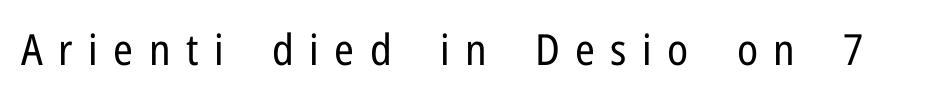
The image shows 43 px regular-weight, condensed sans-serif type, upright; set unusually wide letter spacing (+0.36 em), not underlined; low stroke contrast and a medium x-height.
